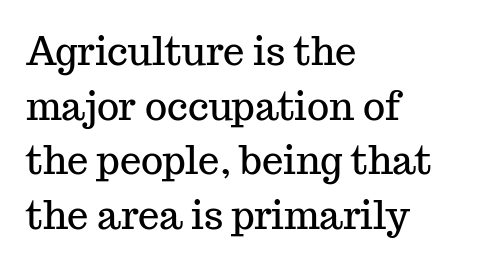
Q: Is the text italic (slanted)? A: No, it is upright.
Q: Is the typeface a serif or a sans-serif typeface? A: Serif.
Q: Is the text underlined? A: No.
Q: How is the paragraph aligned? A: Left-aligned.
Q: Is the spacing between letters normal or unusually wide? A: Normal.
Q: Is the spacing between lines tight, normal or loose? A: Normal.
Q: Width (condensed, normal, or wide)? A: Normal.
Q: Stroke contrast? A: Medium.
Q: x-height? A: Medium.
Q: Monospaced? A: No.
